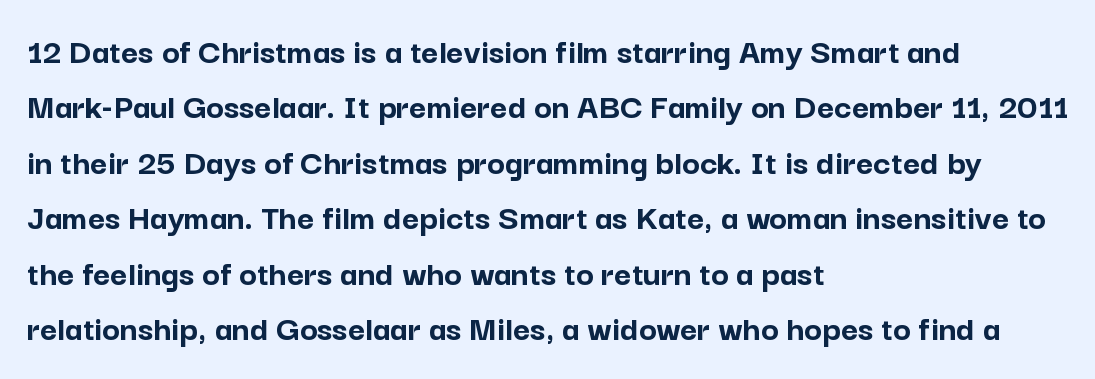
Q: Is the text bold? A: Yes.
Q: Is the text italic (slanted)? A: No, it is upright.
Q: Is the typeface a serif or a sans-serif typeface? A: Sans-serif.
Q: Is the text underlined? A: No.
Q: How is the paragraph aligned? A: Left-aligned.
Q: Is the spacing between letters normal or unusually wide? A: Normal.
Q: Is the spacing between lines tight, normal or loose? A: Normal.
Q: Width (condensed, normal, or wide)? A: Normal.
Q: Stroke contrast? A: Low.
Q: x-height? A: Medium.
Q: Monospaced? A: No.
